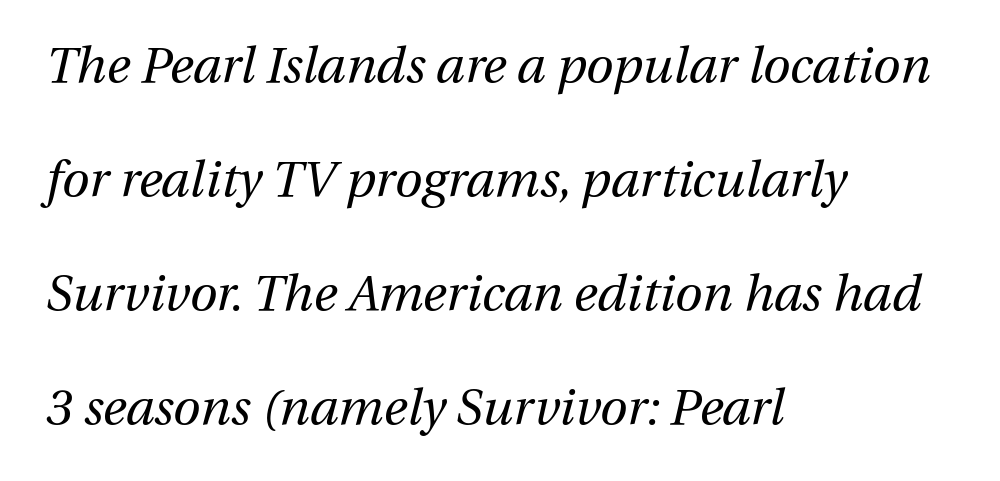
Q: Is the text bold? A: No.
Q: Is the text italic (slanted)? A: Yes, it leans right by about 13 degrees.
Q: Is the text underlined? A: No.
Q: How is the paragraph aligned? A: Left-aligned.
Q: Is the spacing between letters normal or unusually wide? A: Normal.
Q: Is the spacing between lines tight, normal or loose? A: Loose.
Q: Width (condensed, normal, or wide)? A: Normal.
Q: Stroke contrast? A: Medium.
Q: x-height? A: Medium.
Q: Monospaced? A: No.
